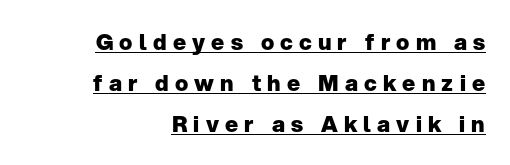
The image shows 22 px bold type, upright; set right-aligned, line spacing 1.86x, unusually wide letter spacing (+0.28 em), underlined.
